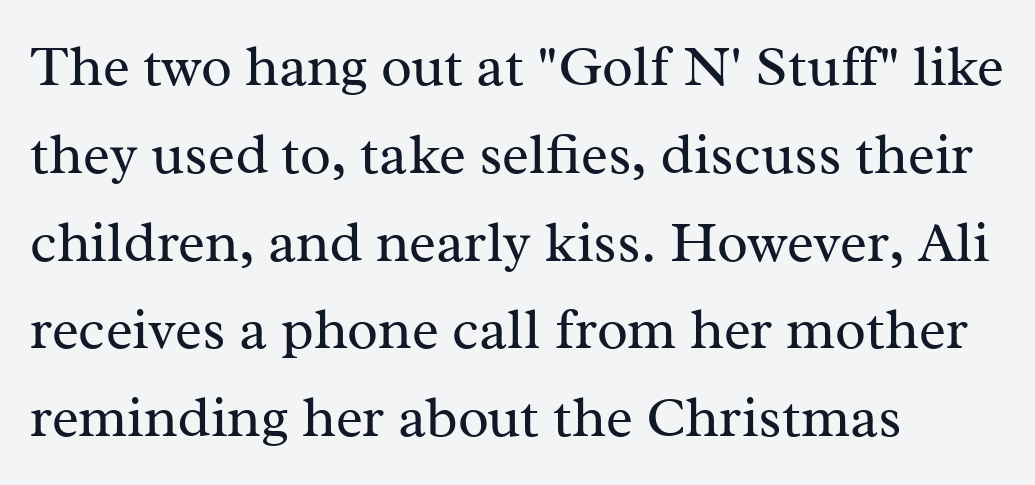
Q: Is the text bold? A: No.
Q: Is the text italic (slanted)? A: No, it is upright.
Q: Is the typeface a serif or a sans-serif typeface? A: Serif.
Q: Is the text underlined? A: No.
Q: How is the paragraph aligned? A: Left-aligned.
Q: Is the spacing between letters normal or unusually wide? A: Normal.
Q: Is the spacing between lines tight, normal or loose? A: Normal.
Q: Width (condensed, normal, or wide)? A: Normal.
Q: Stroke contrast? A: Medium.
Q: x-height? A: Medium.
Q: Monospaced? A: No.
